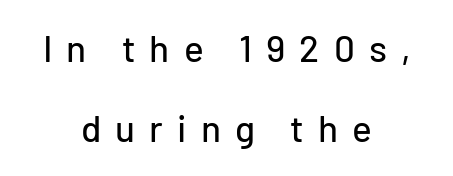
Q: Is the text italic (slanted)? A: No, it is upright.
Q: Is the typeface a serif or a sans-serif typeface? A: Sans-serif.
Q: Is the text underlined? A: No.
Q: How is the paragraph aligned? A: Centered.
Q: Is the spacing between letters normal or unusually wide? A: Unusually wide.
Q: Is the spacing between lines tight, normal or loose? A: Loose.
Q: Width (condensed, normal, or wide)? A: Normal.
Q: Stroke contrast? A: Low.
Q: x-height? A: Medium.
Q: Monospaced? A: No.
